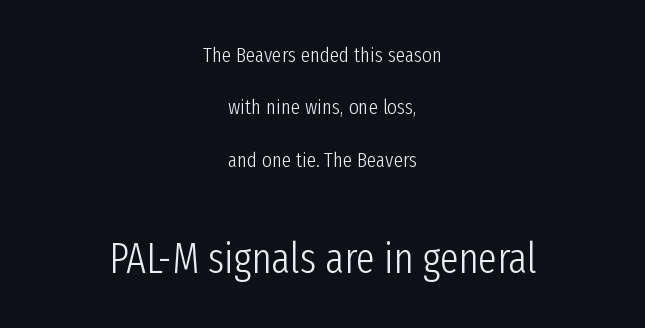
Short and long lines alike share a common midpoint. The typesetting does not lean heavy: it is not bold. Glance below the letters and you will spot only blank space. This sample uses a sans-serif face.
